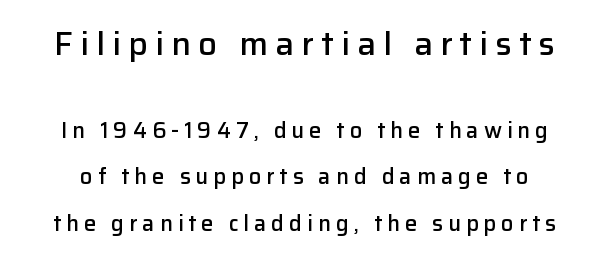
Q: Is the text bold? A: Semi-bold.
Q: Is the text italic (slanted)? A: No, it is upright.
Q: Is the typeface a serif or a sans-serif typeface? A: Sans-serif.
Q: Is the text underlined? A: No.
Q: How is the paragraph aligned? A: Centered.
Q: Is the spacing between letters normal or unusually wide? A: Unusually wide.
Q: Is the spacing between lines tight, normal or loose? A: Loose.
Q: Which block of text is set in a larger size, the first (top) or the second (bottom)? A: The first (top) one.
Q: Width (condensed, normal, or wide)? A: Normal.
Q: Stroke contrast? A: Low.
Q: x-height? A: Medium.
Q: Monospaced? A: No.
